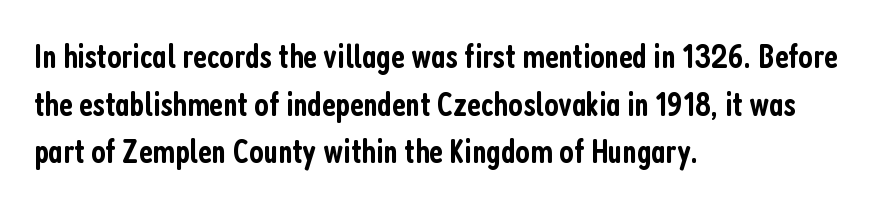
Q: Is the text bold? A: Semi-bold.
Q: Is the text italic (slanted)? A: No, it is upright.
Q: Is the typeface a serif or a sans-serif typeface? A: Sans-serif.
Q: Is the text underlined? A: No.
Q: How is the paragraph aligned? A: Left-aligned.
Q: Is the spacing between letters normal or unusually wide? A: Normal.
Q: Is the spacing between lines tight, normal or loose? A: Normal.
Q: Width (condensed, normal, or wide)? A: Condensed.
Q: Stroke contrast? A: Low.
Q: x-height? A: Medium.
Q: Monospaced? A: No.
